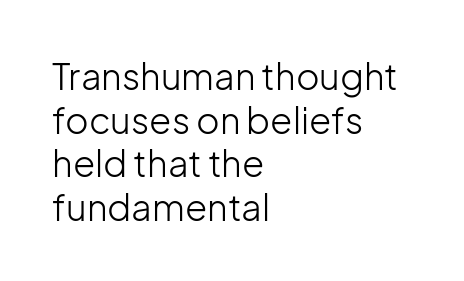
Q: Is the text bold? A: No.
Q: Is the text italic (slanted)? A: No, it is upright.
Q: Is the typeface a serif or a sans-serif typeface? A: Sans-serif.
Q: Is the text underlined? A: No.
Q: How is the paragraph aligned? A: Left-aligned.
Q: Is the spacing between letters normal or unusually wide? A: Normal.
Q: Width (condensed, normal, or wide)? A: Normal.
Q: Stroke contrast? A: Low.
Q: x-height? A: Medium.
Q: Monospaced? A: No.
